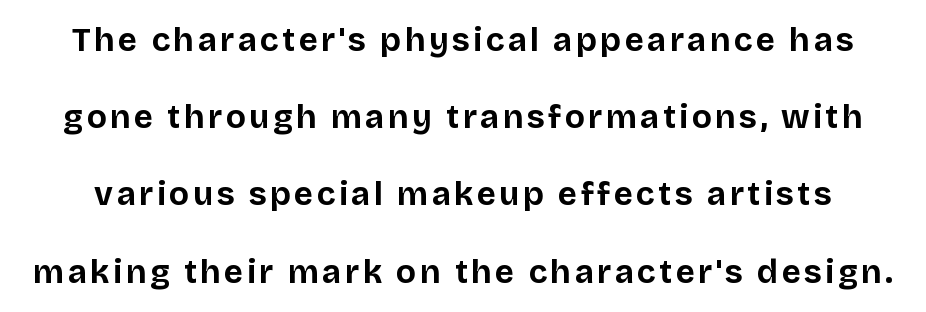
The image shows 33 px bold sans-serif type, upright; set loose line spacing (2.34x), not underlined; low stroke contrast and a large x-height.
